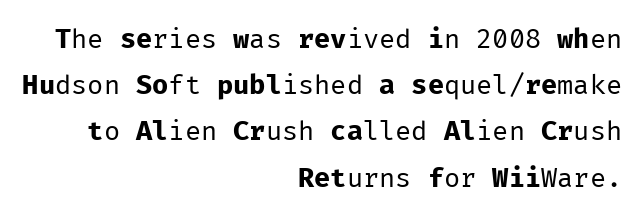
Q: Is the text bold? A: No.
Q: Is the text italic (slanted)? A: No, it is upright.
Q: Is the text underlined? A: No.
Q: How is the paragraph aligned? A: Right-aligned.
Q: Is the spacing between letters normal or unusually wide? A: Normal.
